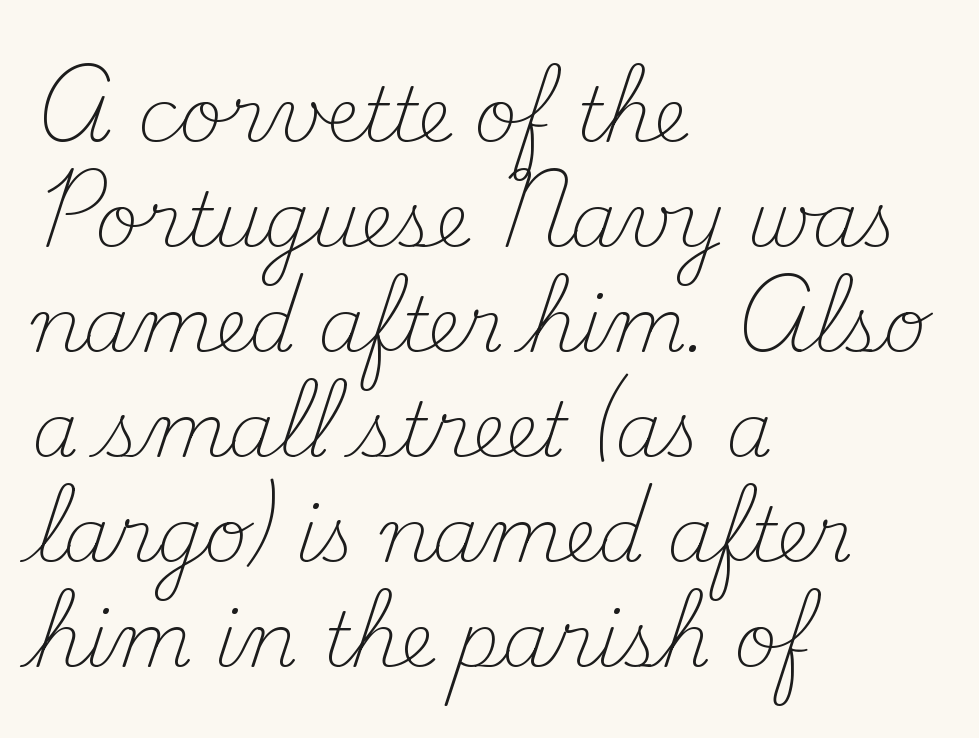
Vertically, the passage feels balanced, rows spaced as you'd expect. Tracking value appears to be zero — textbook default spacing. The face looks like a standard text weight, possibly lighter. These lines are rendered in a variable-pitch font. The text block is weighted toward the left margin, trailing off unevenly rightward.
